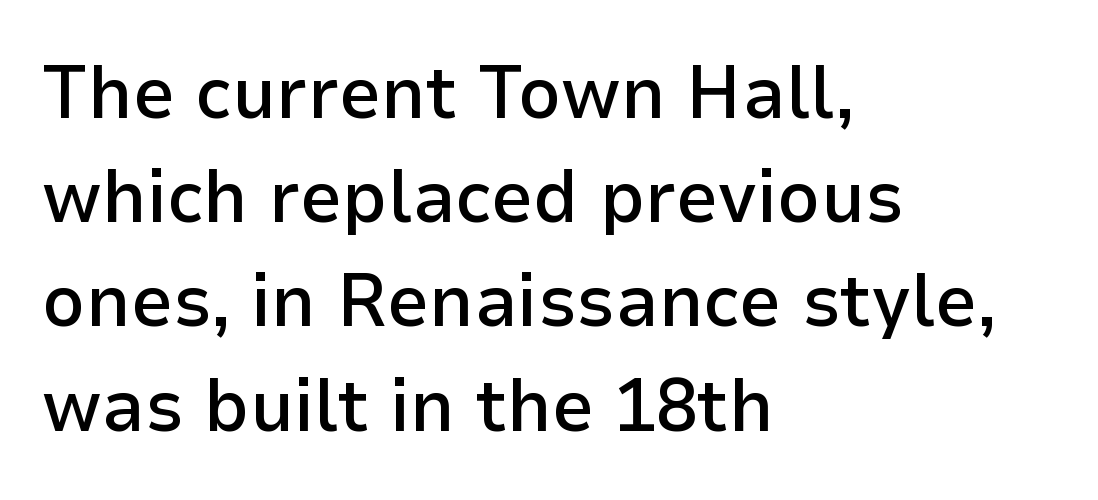
The image shows 75 px semibold sans-serif type, upright; set left-aligned, normal line spacing (1.39x), normal letter spacing, not underlined; low stroke contrast and a medium x-height.
